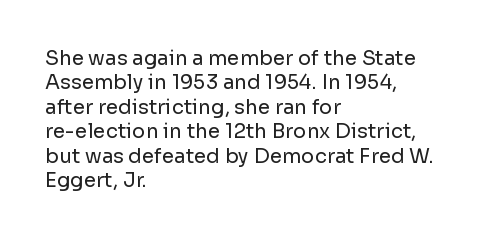
The image shows 20 px text type, upright; set left-aligned, line spacing 1.22x, normal letter spacing, not underlined.
